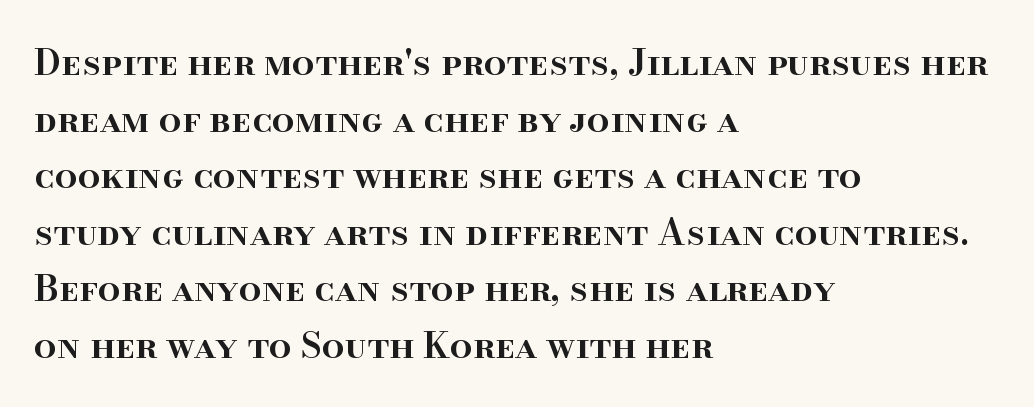
The image shows 36 px semibold serif type, upright; set left-aligned, normal line spacing (1.57x), normal letter spacing, not underlined; high stroke contrast and a small x-height.
